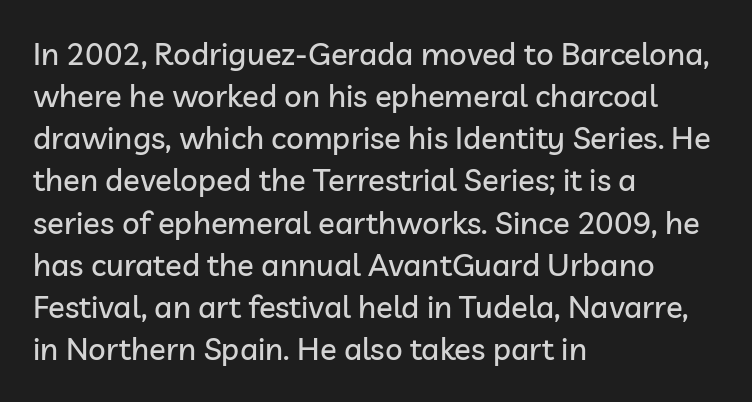
Q: Is the text italic (slanted)? A: No, it is upright.
Q: Is the typeface a serif or a sans-serif typeface? A: Sans-serif.
Q: Is the text underlined? A: No.
Q: How is the paragraph aligned? A: Left-aligned.
Q: Is the spacing between letters normal or unusually wide? A: Normal.
Q: Is the spacing between lines tight, normal or loose? A: Normal.
Q: Width (condensed, normal, or wide)? A: Normal.
Q: Stroke contrast? A: Low.
Q: x-height? A: Medium.
Q: Monospaced? A: No.
